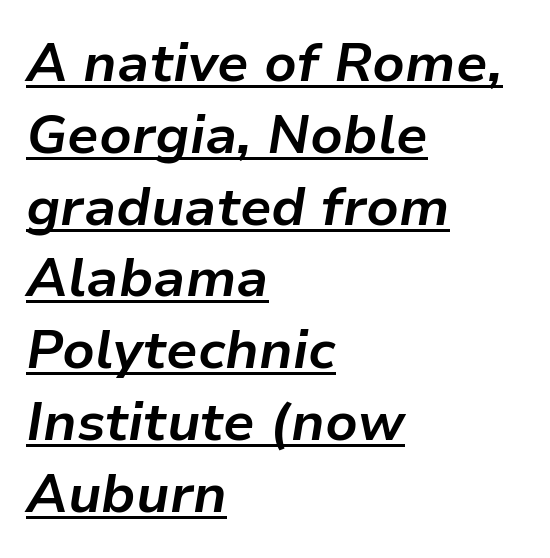
The image shows 54 px bold type, italic (leaning right); set left-aligned, normal line spacing (1.33x), normal letter spacing, underlined; low stroke contrast and a medium x-height.
